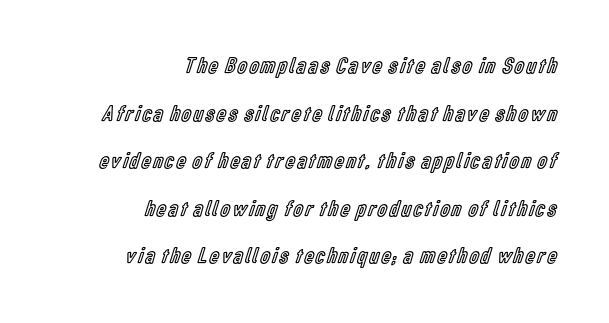
Q: Is the text italic (slanted)? A: Yes.
Q: Is the text underlined? A: No.
Q: How is the paragraph aligned? A: Right-aligned.
Q: Is the spacing between lines tight, normal or loose? A: Loose.
